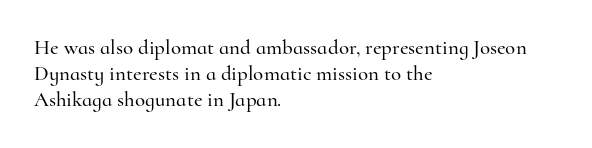
Q: Is the text italic (slanted)? A: No, it is upright.
Q: Is the text underlined? A: No.
Q: How is the paragraph aligned? A: Left-aligned.
Q: Is the spacing between letters normal or unusually wide? A: Normal.
